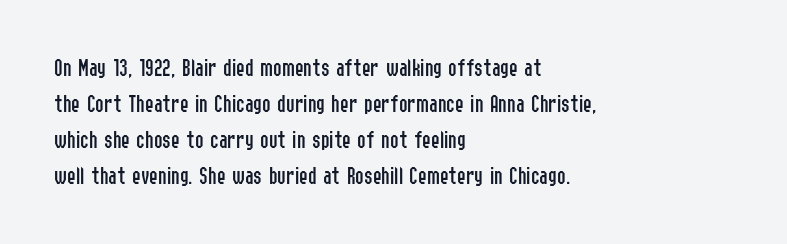
{"italic": "no", "bold": "no", "underline": "no", "align": "left", "line_spacing": "normal", "line_spacing_ratio": 1.39, "letter_spacing": "normal", "letter_spacing_em": 0.0, "glyph_px": 26}
